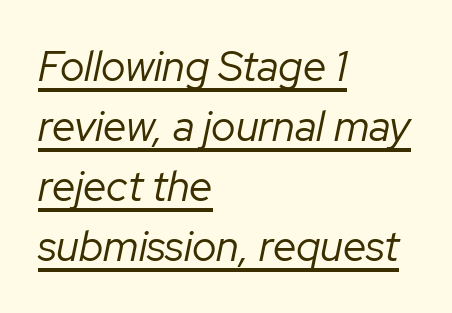
Q: Is the text bold? A: No.
Q: Is the text italic (slanted)? A: Yes, it leans right by about 12 degrees.
Q: Is the text underlined? A: Yes.
Q: How is the paragraph aligned? A: Left-aligned.
Q: Is the spacing between letters normal or unusually wide? A: Normal.
Q: Is the spacing between lines tight, normal or loose? A: Normal.
Q: Width (condensed, normal, or wide)? A: Normal.
Q: Stroke contrast? A: Low.
Q: x-height? A: Medium.
Q: Monospaced? A: No.
